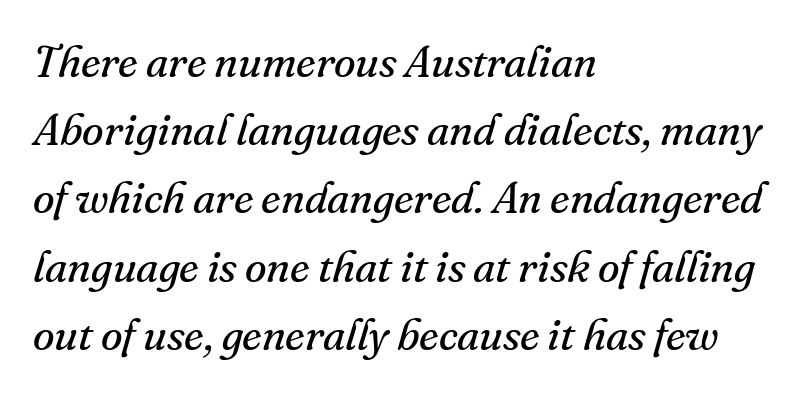
Each row of text sits above clean, open space. Slanted lettering throughout. Notice how the passage keeps a crisp vertical edge on the left only. Does the type have serifs? Yes, each stem ends in a small foot.
